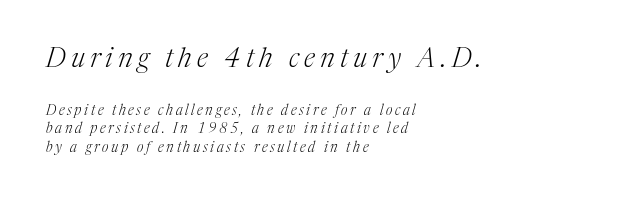
Q: Is the text bold? A: No.
Q: Is the text italic (slanted)? A: Yes, it leans right by about 17 degrees.
Q: Is the text underlined? A: No.
Q: How is the paragraph aligned? A: Left-aligned.
Q: Is the spacing between lines tight, normal or loose? A: Normal.
Q: Which block of text is set in a larger size, the first (top) or the second (bottom)? A: The first (top) one.
